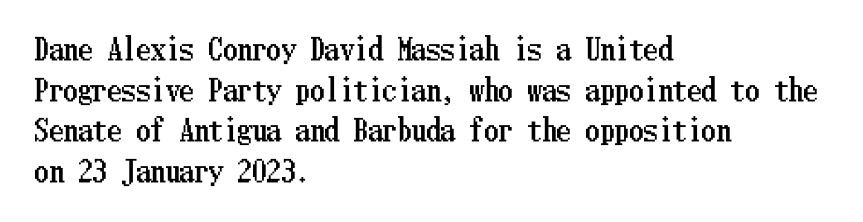
{"italic": "no", "width": "condensed", "stroke_contrast": "low", "x_height": "medium", "underline": "no", "align": "left", "line_spacing": "normal", "line_spacing_ratio": 1.4, "letter_spacing": "normal", "letter_spacing_em": 0.0, "glyph_px": 29}
